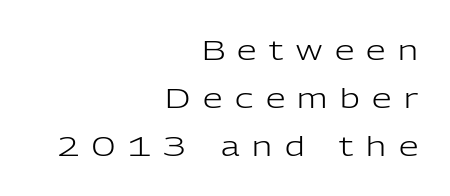
It's the straight-up-and-down kind of type. The passage is arranged like a letterhead date or caption credit — flush right. Plain, unruled lines of type. Varying glyph widths throughout — classic text-font behaviour. The characters display no serif detailing; their extremities are plain.
